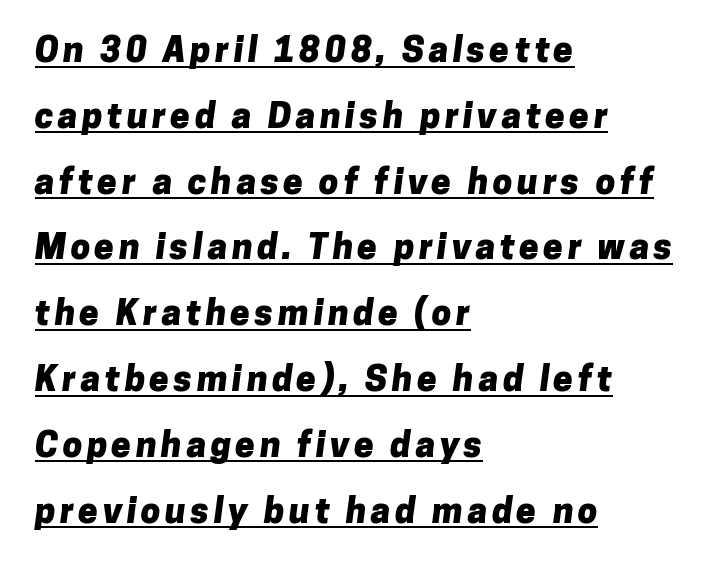
The image shows 35 px heavy sans-serif type; set left-aligned, line spacing 1.88x, underlined; low stroke contrast and a medium x-height.
